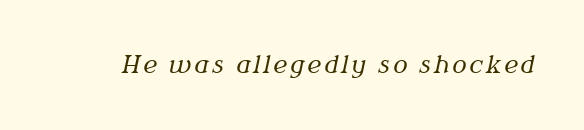
The image shows 24 px text type, italic (leaning right); set not underlined.
